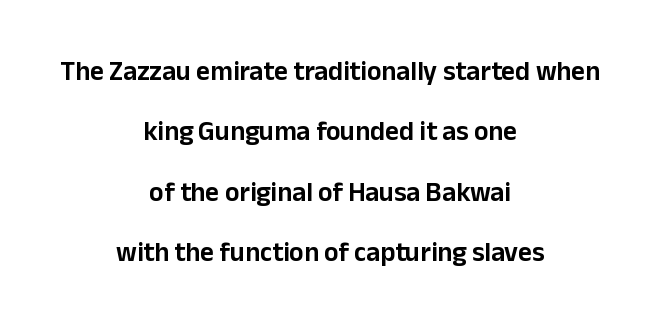
The image shows 27 px text type, upright; set centered, loose line spacing (2.24x), normal letter spacing, not underlined.
